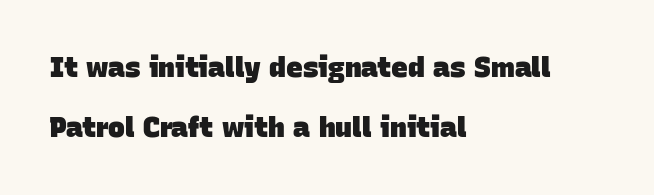
The image shows 28 px heavy sans-serif type; set left-aligned, loose line spacing (2.15x), normal letter spacing, not underlined; low stroke contrast and a large x-height.
